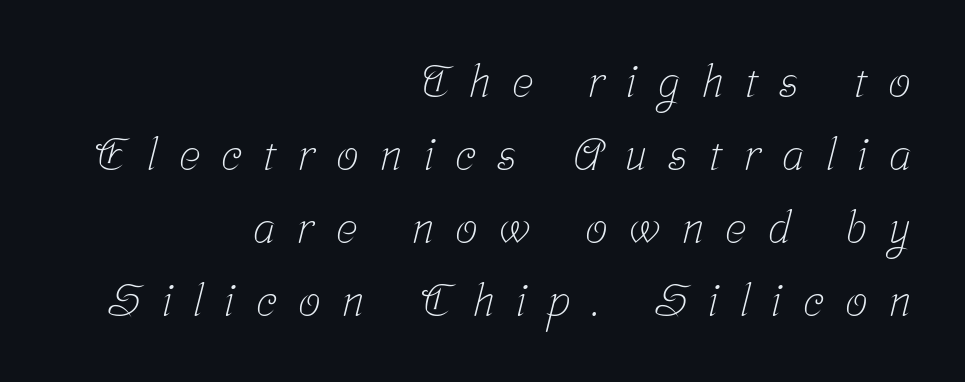
The image shows 45 px light, condensed serif type; set right-aligned, normal line spacing (1.62x), unusually wide letter spacing (+0.48 em), not underlined; low stroke contrast and a medium x-height.
